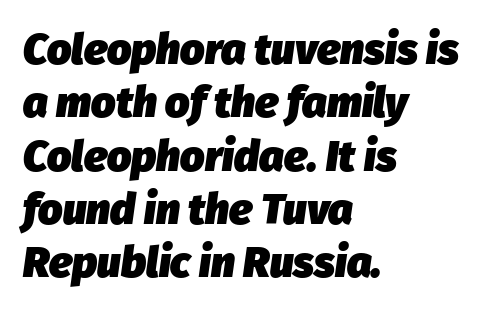
Q: Is the text bold? A: Yes.
Q: Is the text italic (slanted)? A: Yes, it leans right by about 8 degrees.
Q: Is the text underlined? A: No.
Q: How is the paragraph aligned? A: Left-aligned.
Q: Is the spacing between letters normal or unusually wide? A: Normal.
Q: Width (condensed, normal, or wide)? A: Normal.
Q: Stroke contrast? A: Low.
Q: x-height? A: Medium.
Q: Monospaced? A: No.
